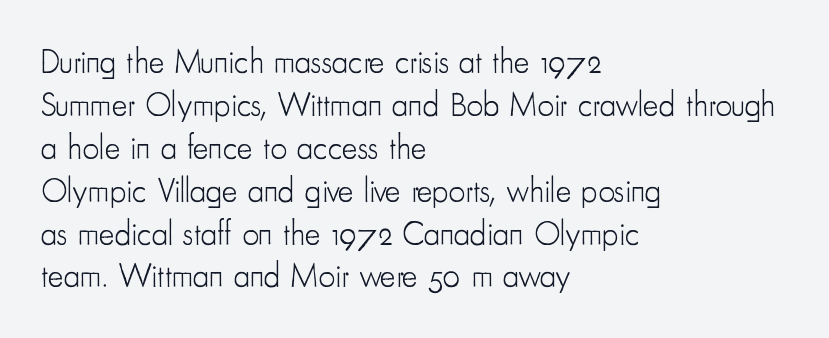
Q: Is the text bold? A: No.
Q: Is the text italic (slanted)? A: No, it is upright.
Q: Is the typeface a serif or a sans-serif typeface? A: Sans-serif.
Q: Is the text underlined? A: No.
Q: How is the paragraph aligned? A: Left-aligned.
Q: Is the spacing between letters normal or unusually wide? A: Normal.
Q: Is the spacing between lines tight, normal or loose? A: Normal.
Q: Width (condensed, normal, or wide)? A: Condensed.
Q: Stroke contrast? A: Low.
Q: x-height? A: Small.
Q: Monospaced? A: No.
